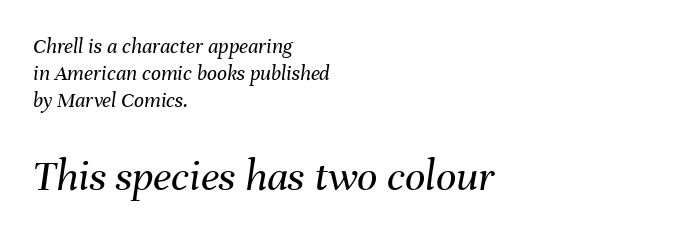
{"italic": "yes", "lean": "right", "slant_degrees": 8, "bold": "no", "weight": "regular", "width": "normal", "stroke_contrast": "medium", "x_height": "medium", "monospaced": "no", "underline": "no", "align": "left", "line_spacing_ratio": 1.23, "letter_spacing": "normal", "letter_spacing_em": 0.0, "larger_block": "second", "size_ratio": 2.05, "glyph_px": 45}
